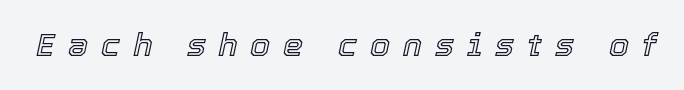
Q: Is the text italic (slanted)? A: Yes, it leans right by about 12 degrees.
Q: Is the text underlined? A: No.
Q: Is the spacing between letters normal or unusually wide? A: Unusually wide.
Q: Width (condensed, normal, or wide)? A: Normal.
Q: x-height? A: Medium.
Q: Monospaced? A: No.
